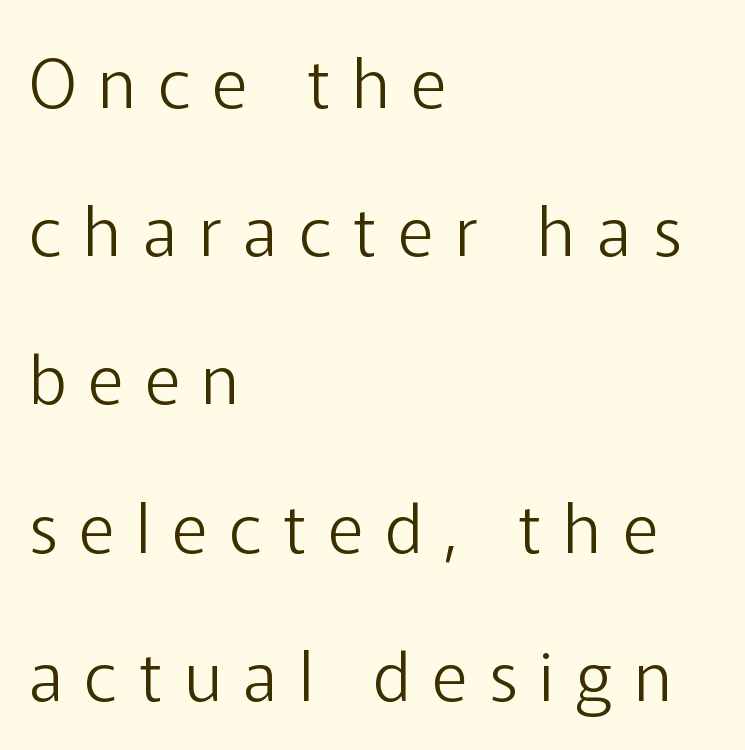
Visually the block forms a straight wall on the left and a jagged coastline on the right. In terms of letterform style, serifs are entirely absent. Leading is clearly above the norm, producing a sparse column. Spacing verdict: proportional, widths tailored to each character. The type is letterspaced generously, with wide tracking. Heft: none added — not bold.
